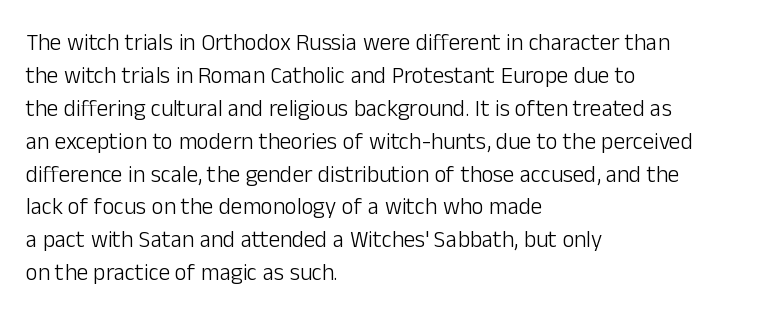
{"italic": "no", "bold": "no", "underline": "no", "align": "left", "line_spacing": "normal", "line_spacing_ratio": 1.43, "letter_spacing": "normal", "letter_spacing_em": 0.0, "glyph_px": 23}
